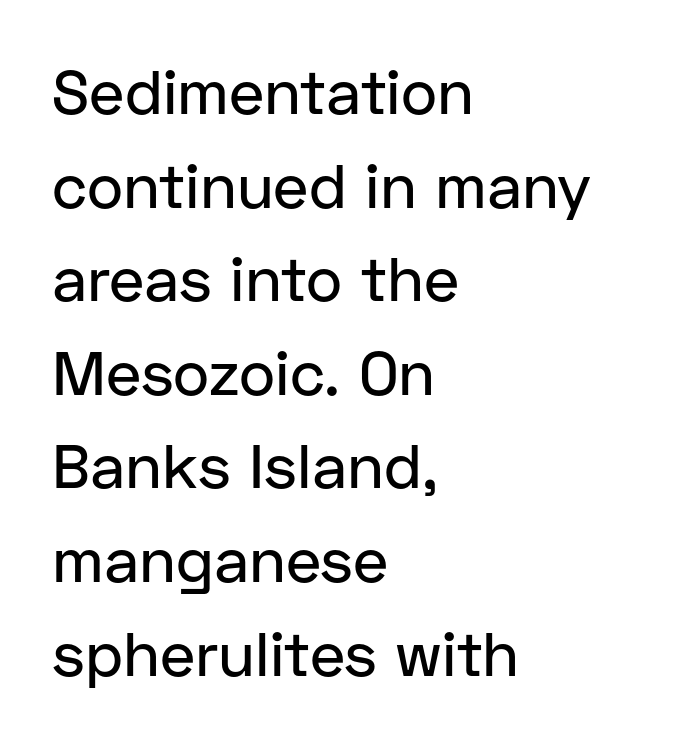
Q: Is the text italic (slanted)? A: No, it is upright.
Q: Is the typeface a serif or a sans-serif typeface? A: Sans-serif.
Q: Is the text underlined? A: No.
Q: How is the paragraph aligned? A: Left-aligned.
Q: Is the spacing between letters normal or unusually wide? A: Normal.
Q: Is the spacing between lines tight, normal or loose? A: Normal.
Q: Width (condensed, normal, or wide)? A: Normal.
Q: Stroke contrast? A: Low.
Q: x-height? A: Medium.
Q: Monospaced? A: No.
